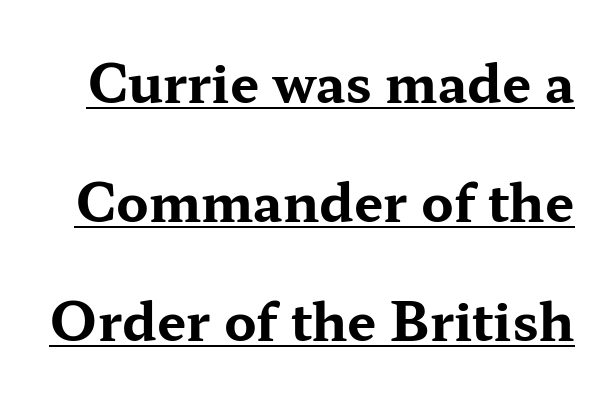
Is there much room between lines? Yes — plenty of vertical air separates them. This is roman type, the default non-slanted kind. Are there feet on the stems? There are — it's a serif. Typesetter's note: full bold, strokes at maximum text heaviness.
